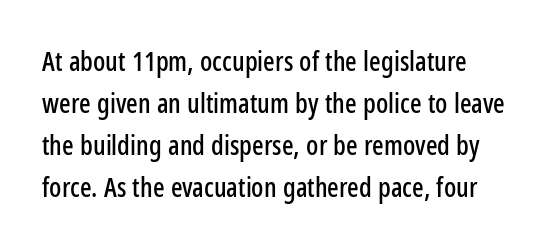
Nobody touched the tracking dial on this one. Regular leading. Clear beneath every line of the passage. Vertical strokes here are truly vertical.
